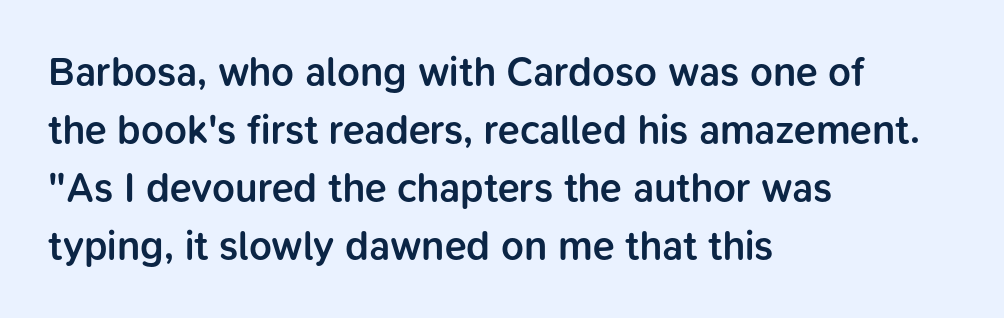
{"serif": "no", "italic": "no", "bold": "semi", "weight": "semibold", "width": "normal", "stroke_contrast": "low", "x_height": "medium", "monospaced": "no", "underline": "no", "align": "left", "line_spacing": "normal", "line_spacing_ratio": 1.45, "letter_spacing": "normal", "letter_spacing_em": 0.0, "glyph_px": 40}
